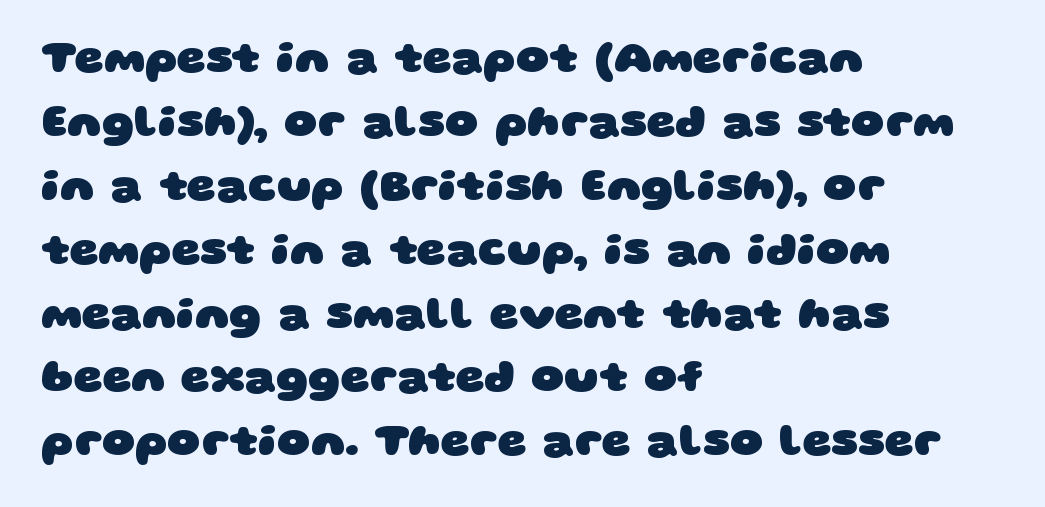
The image shows 45 px heavy, wide sans-serif type; set left-aligned, normal line spacing (1.42x), normal letter spacing, not underlined; low stroke contrast and a large x-height.
